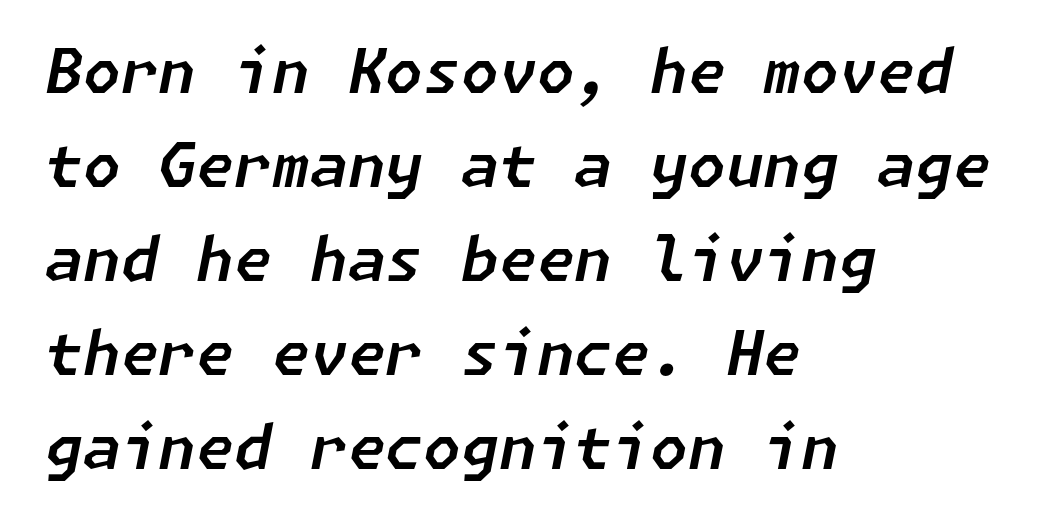
Q: Is the text italic (slanted)? A: Yes, it leans right by about 11 degrees.
Q: Is the text underlined? A: No.
Q: How is the paragraph aligned? A: Left-aligned.
Q: Is the spacing between letters normal or unusually wide? A: Normal.
Q: Is the spacing between lines tight, normal or loose? A: Normal.
Q: Width (condensed, normal, or wide)? A: Normal.
Q: Stroke contrast? A: Low.
Q: x-height? A: Medium.
